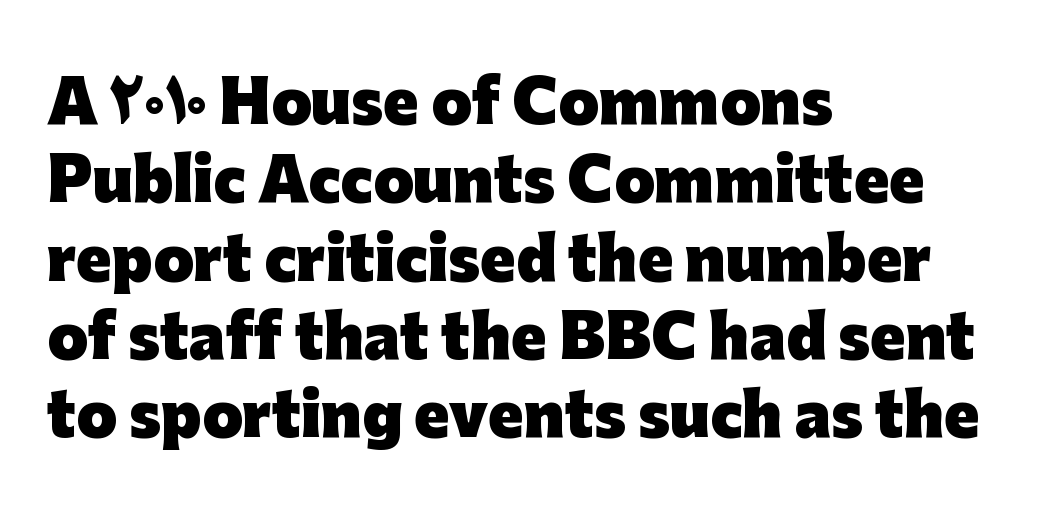
Q: Is the text bold? A: Yes.
Q: Is the text italic (slanted)? A: No, it is upright.
Q: Is the typeface a serif or a sans-serif typeface? A: Sans-serif.
Q: Is the text underlined? A: No.
Q: How is the paragraph aligned? A: Left-aligned.
Q: Is the spacing between letters normal or unusually wide? A: Normal.
Q: Is the spacing between lines tight, normal or loose? A: Normal.
Q: Width (condensed, normal, or wide)? A: Normal.
Q: Stroke contrast? A: Low.
Q: x-height? A: Medium.
Q: Monospaced? A: No.
